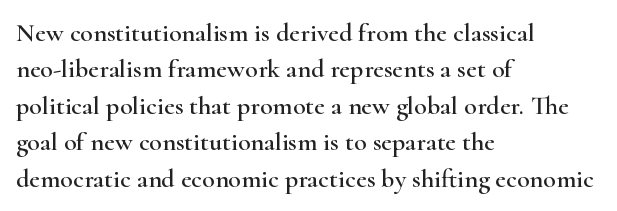
The image shows 26 px text type, upright; set left-aligned, normal line spacing (1.4x), normal letter spacing, not underlined.
